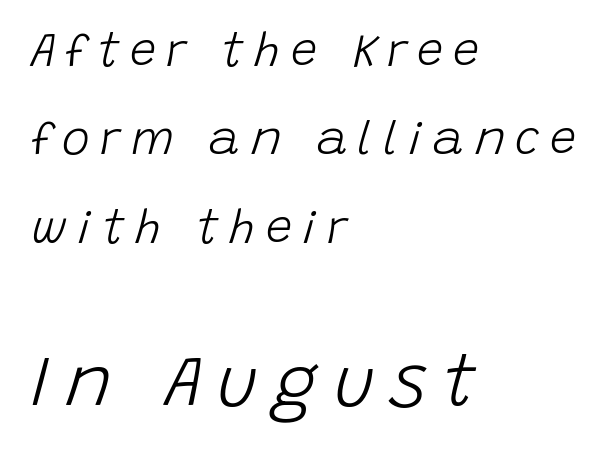
Every character sits at an angle, as italics do. The following chunk of copy outweighs the initial chunk in type size. Lines of text with bare space underneath. Teacher's note: observe the even left margin — that is flush-left alignment. The letters advance in unequal steps, a hallmark of proportional type.
